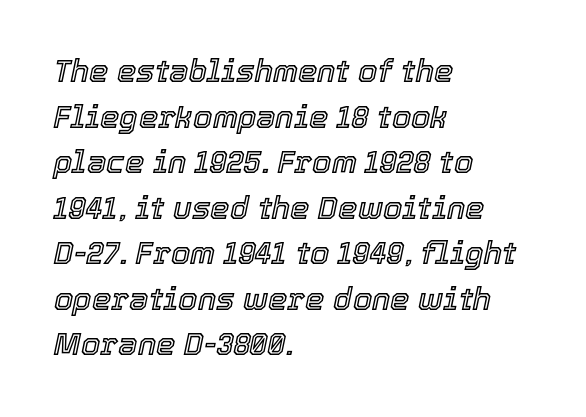
The strip under each line holds only bare page. All the whitespace from short lines collects on the right. A typesetter would call this leading conventional body-copy spacing. Proportional: the letters do not fall into vertical columns. You could call the tracking neutral — neither tight nor loose. The glyphs look as if they've been sheared to an angle.
